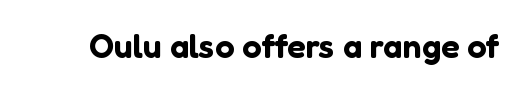
{"serif": "no", "italic": "no", "width": "normal", "stroke_contrast": "low", "x_height": "medium", "monospaced": "no", "underline": "no", "letter_spacing": "normal", "letter_spacing_em": 0.0, "glyph_px": 34}
